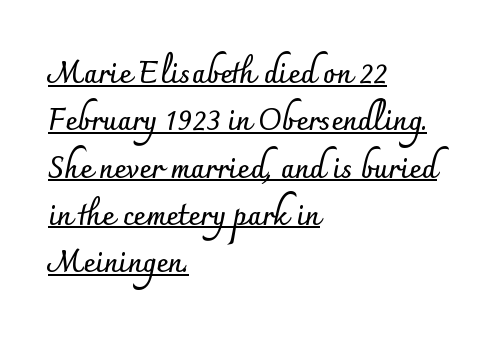
The letterforms sit shoulder to shoulder at normal distance. Descenders here cross a horizontal rule under the line. No feet cap the strokes, marking this as sans-serif type. Rows of type keep a routine distance in the vertical direction. Pretty heavy lettering here — definitely bold.
